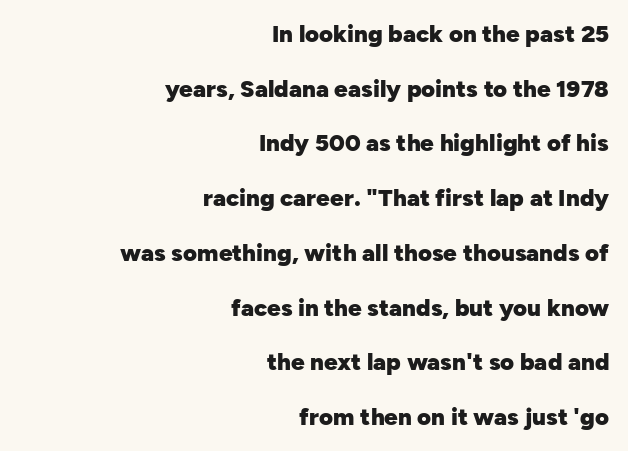
Q: Is the text bold? A: Yes.
Q: Is the text italic (slanted)? A: No, it is upright.
Q: Is the text underlined? A: No.
Q: How is the paragraph aligned? A: Right-aligned.
Q: Is the spacing between letters normal or unusually wide? A: Normal.
Q: Is the spacing between lines tight, normal or loose? A: Loose.
